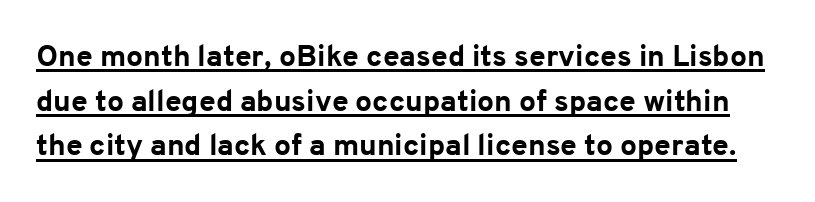
One glance says typical: line gaps are just what's usual. Does extra space separate the letters? No, they use regular spacing. Varying glyph widths throughout — classic text-font behaviour. Characters remain perfectly vertical along every line.
